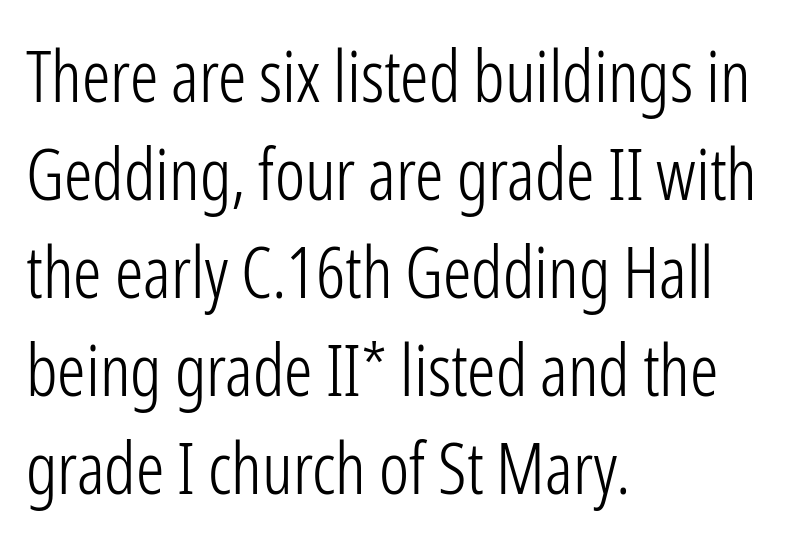
{"serif": "no", "italic": "no", "bold": "no", "weight": "light", "width": "condensed", "stroke_contrast": "low", "x_height": "medium", "monospaced": "no", "underline": "no", "align": "left", "line_spacing": "normal", "line_spacing_ratio": 1.38, "letter_spacing": "normal", "letter_spacing_em": 0.0, "glyph_px": 71}
